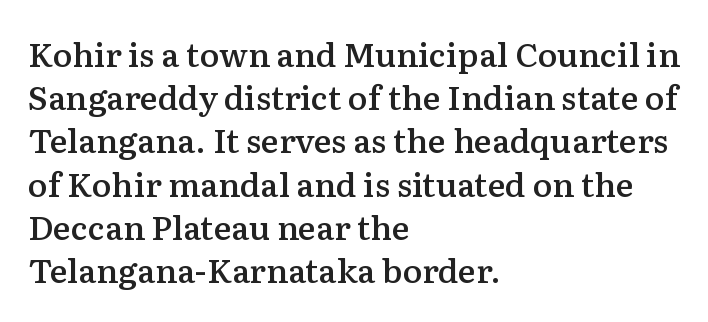
Summary of vertical rhythm: regular, with standard interline spacing. This is serif lettering, the kind often seen in printed books. The passage shown is not underscored anywhere. Horizontally, the lines are justified to the leading edge only.
